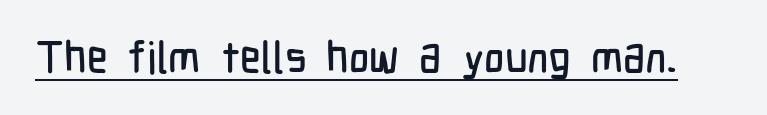
Q: Is the text italic (slanted)? A: No, it is upright.
Q: Is the typeface a serif or a sans-serif typeface? A: Sans-serif.
Q: Is the text underlined? A: Yes.
Q: Is the spacing between letters normal or unusually wide? A: Normal.
Q: Width (condensed, normal, or wide)? A: Condensed.
Q: Stroke contrast? A: Low.
Q: x-height? A: Medium.
Q: Monospaced? A: No.
